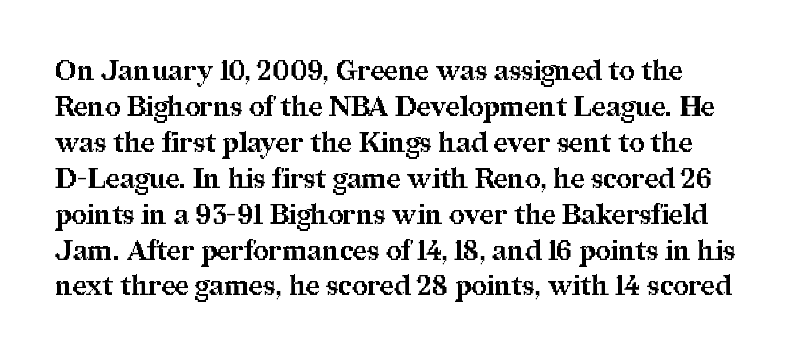
The image shows 27 px bold type, upright; set normal line spacing (1.33x), normal letter spacing, not underlined.
